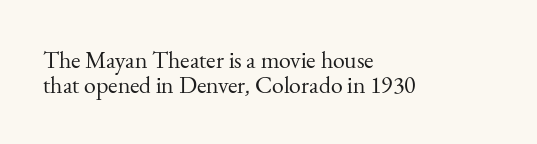
{"italic": "no", "bold": "no", "underline": "no", "align": "left", "line_spacing": "tight", "line_spacing_ratio": 1.04, "letter_spacing": "normal", "letter_spacing_em": 0.0, "glyph_px": 24}
